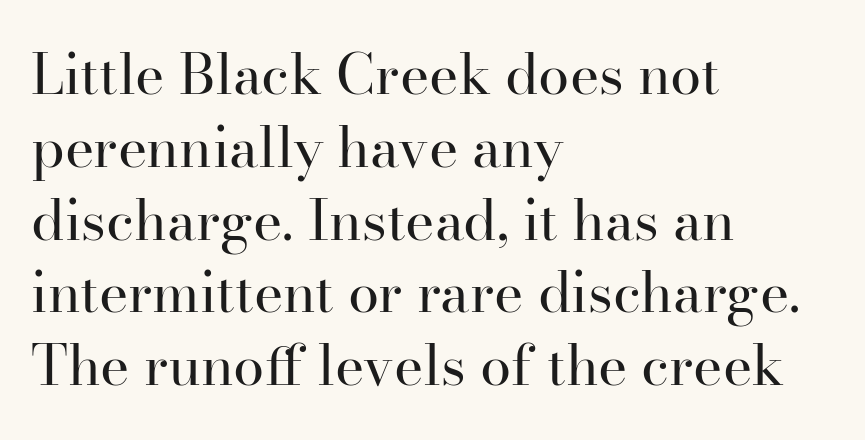
{"serif": "yes", "italic": "no", "bold": "no", "weight": "regular", "width": "normal", "stroke_contrast": "high", "x_height": "small", "monospaced": "no", "underline": "no", "align": "left", "line_spacing": "normal", "line_spacing_ratio": 1.3, "letter_spacing": "normal", "letter_spacing_em": 0.0, "glyph_px": 56}
